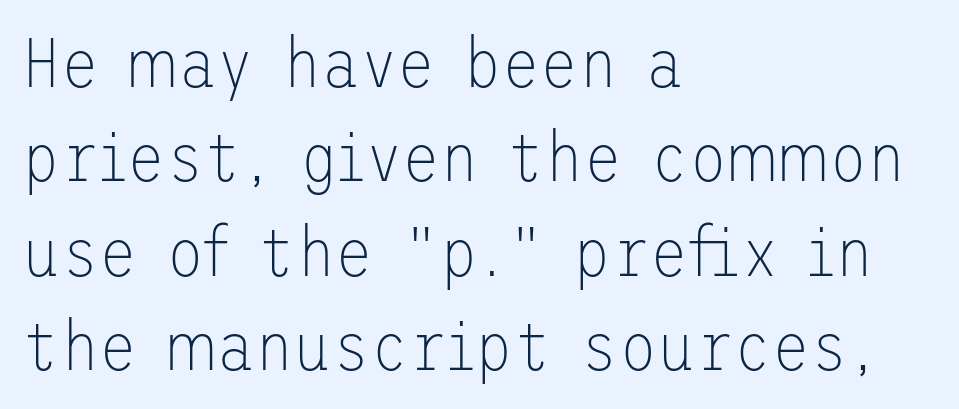
Q: Is the text bold? A: No.
Q: Is the text italic (slanted)? A: No, it is upright.
Q: Is the typeface a serif or a sans-serif typeface? A: Sans-serif.
Q: Is the text underlined? A: No.
Q: How is the paragraph aligned? A: Left-aligned.
Q: Is the spacing between letters normal or unusually wide? A: Normal.
Q: Is the spacing between lines tight, normal or loose? A: Normal.
Q: Width (condensed, normal, or wide)? A: Normal.
Q: Stroke contrast? A: Low.
Q: x-height? A: Medium.
